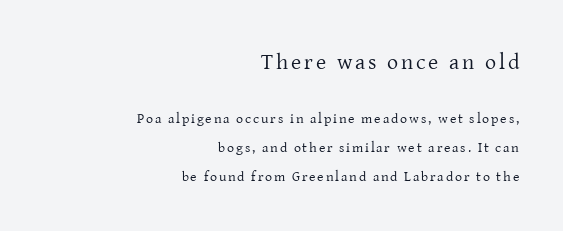
Q: Is the text bold? A: No.
Q: Is the text italic (slanted)? A: No, it is upright.
Q: Is the text underlined? A: No.
Q: How is the paragraph aligned? A: Right-aligned.
Q: Is the spacing between lines tight, normal or loose? A: Loose.
Q: Which block of text is set in a larger size, the first (top) or the second (bottom)? A: The first (top) one.
